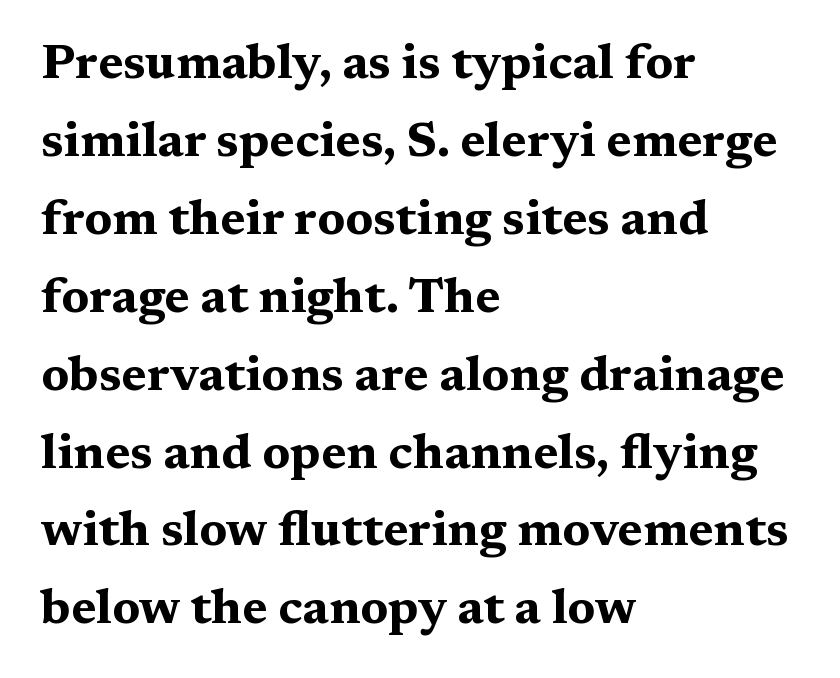
The rendering uses natural spacing where letterforms have individual widths. Yep, those are serifs on the letters. Left-aligned paragraph, ragged on the right. Check under the words: just untouched page.
